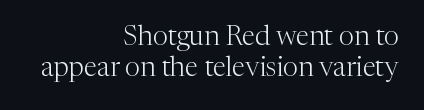
Q: Is the text bold? A: No.
Q: Is the text italic (slanted)? A: No, it is upright.
Q: Is the text underlined? A: No.
Q: How is the paragraph aligned? A: Right-aligned.
Q: Is the spacing between letters normal or unusually wide? A: Normal.
Q: Is the spacing between lines tight, normal or loose? A: Tight.
